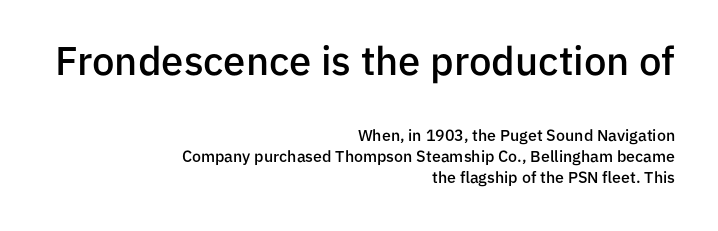
Larger block? The one above; the one below is distinctly smaller. Inter-character spacing is left at the font's built-in metrics. The rendering uses natural spacing where letterforms have individual widths. Plain, unruled lines of type. Caption: semibold face, moderately heavy strokes. Regarding serifs, this sample does without them.
